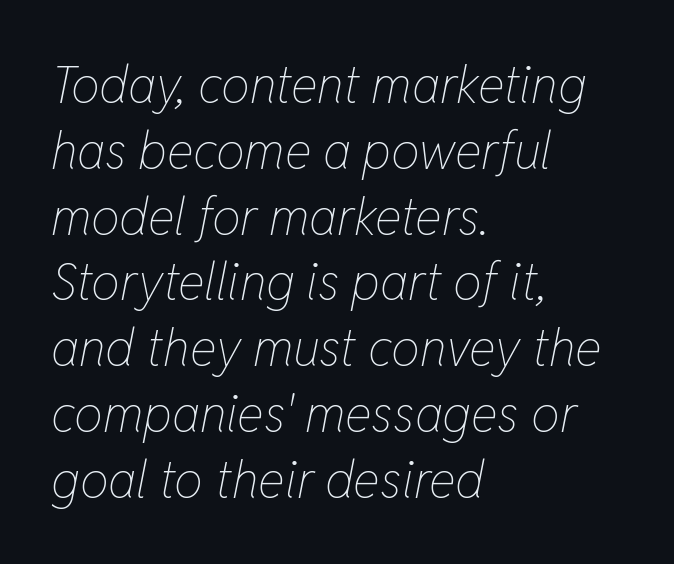
The image shows 51 px thin, condensed type, italic (leaning right); set left-aligned, normal line spacing (1.29x), normal letter spacing, not underlined; low stroke contrast and a medium x-height.
